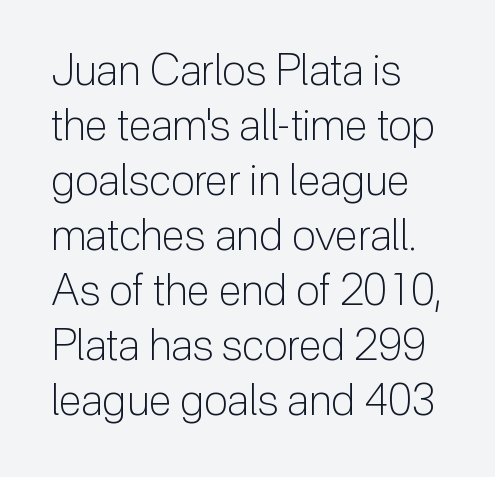
Q: Is the text bold? A: No.
Q: Is the text italic (slanted)? A: No, it is upright.
Q: Is the typeface a serif or a sans-serif typeface? A: Sans-serif.
Q: Is the text underlined? A: No.
Q: How is the paragraph aligned? A: Left-aligned.
Q: Is the spacing between letters normal or unusually wide? A: Normal.
Q: Is the spacing between lines tight, normal or loose? A: Normal.
Q: Width (condensed, normal, or wide)? A: Normal.
Q: Stroke contrast? A: Low.
Q: x-height? A: Medium.
Q: Monospaced? A: No.
